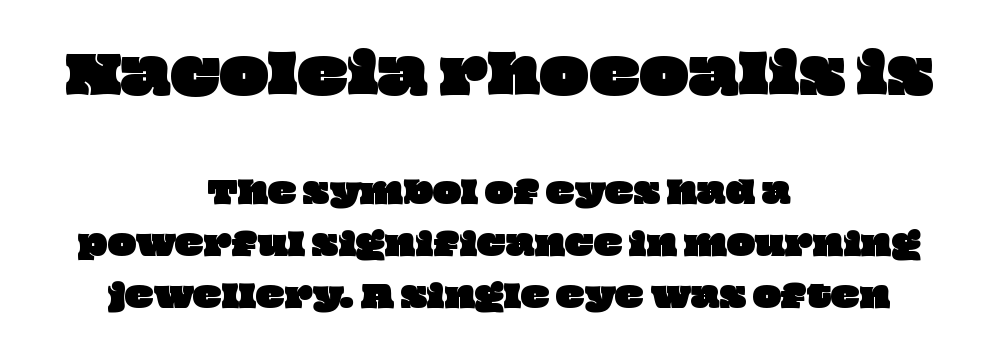
Q: Is the text underlined? A: No.
Q: How is the paragraph aligned? A: Centered.
Q: Is the spacing between letters normal or unusually wide? A: Normal.
Q: Which block of text is set in a larger size, the first (top) or the second (bottom)? A: The first (top) one.
Q: Width (condensed, normal, or wide)? A: Wide.
Q: Stroke contrast? A: Low.
Q: x-height? A: Large.
Q: Monospaced? A: No.
